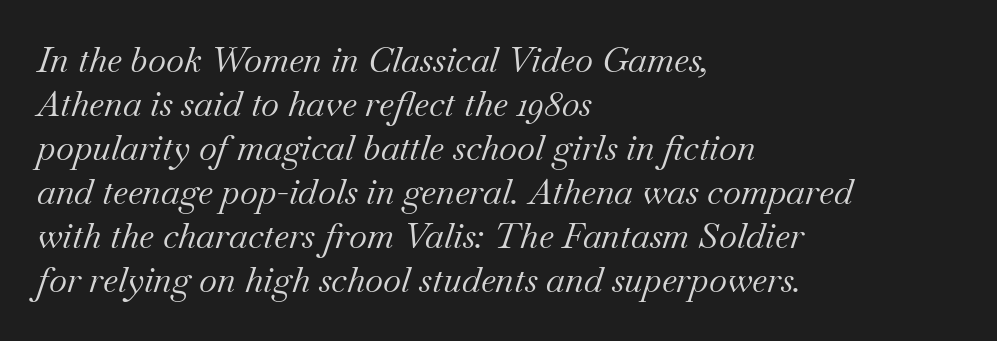
Q: Is the text bold? A: No.
Q: Is the text italic (slanted)? A: Yes, it leans right by about 18 degrees.
Q: Is the typeface a serif or a sans-serif typeface? A: Serif.
Q: Is the text underlined? A: No.
Q: How is the paragraph aligned? A: Left-aligned.
Q: Is the spacing between letters normal or unusually wide? A: Normal.
Q: Is the spacing between lines tight, normal or loose? A: Normal.
Q: Width (condensed, normal, or wide)? A: Normal.
Q: Stroke contrast? A: Medium.
Q: x-height? A: Small.
Q: Monospaced? A: No.
